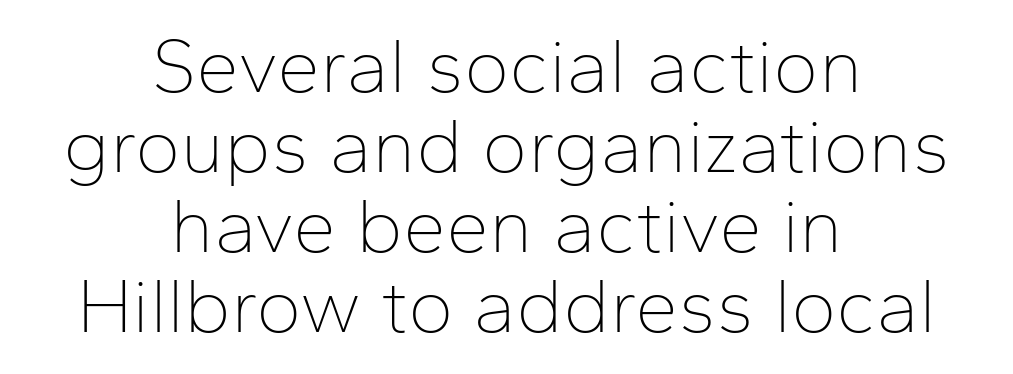
{"serif": "no", "italic": "no", "bold": "no", "weight": "thin", "width": "normal", "stroke_contrast": "low", "x_height": "medium", "monospaced": "no", "underline": "no", "align": "center", "line_spacing": "tight", "line_spacing_ratio": 1.04, "letter_spacing": "normal", "letter_spacing_em": 0.0, "glyph_px": 77}
